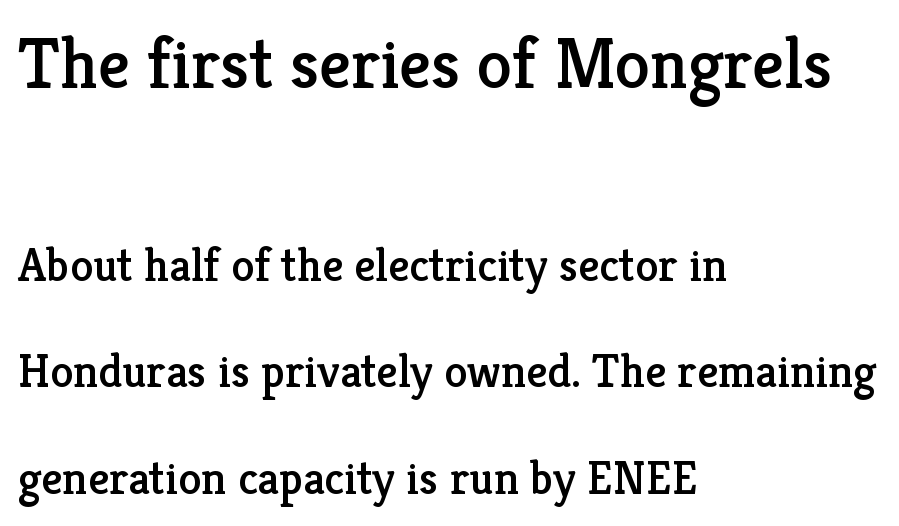
This rendering employs a face with finishing strokes, i.e., a serif. The specimen reads as upright at a glance. Nothing unusual about the tracking: characters are spaced as the font intends. One-word summary of the alignment: left.
